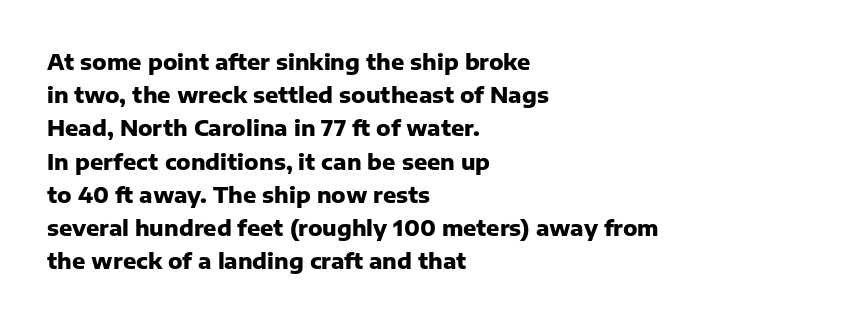
Leading matches the norm, producing a regular column. The area under the type is left untouched. Does extra space separate the letters? No, they use regular spacing. These lines were composed using upright roman letters.
